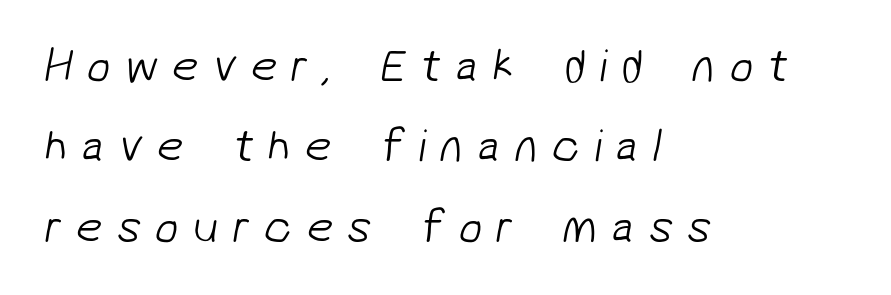
Q: Is the text bold? A: No.
Q: Is the typeface a serif or a sans-serif typeface? A: Sans-serif.
Q: Is the text underlined? A: No.
Q: How is the paragraph aligned? A: Left-aligned.
Q: Is the spacing between letters normal or unusually wide? A: Unusually wide.
Q: Width (condensed, normal, or wide)? A: Normal.
Q: Stroke contrast? A: Low.
Q: x-height? A: Medium.
Q: Monospaced? A: No.
